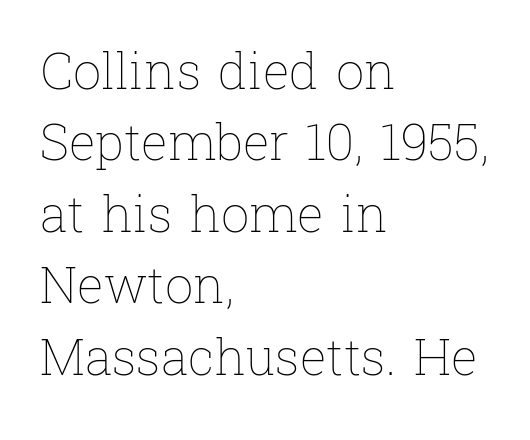
Q: Is the text bold? A: No.
Q: Is the text italic (slanted)? A: No, it is upright.
Q: Is the text underlined? A: No.
Q: How is the paragraph aligned? A: Left-aligned.
Q: Is the spacing between letters normal or unusually wide? A: Normal.
Q: Is the spacing between lines tight, normal or loose? A: Normal.
Q: Width (condensed, normal, or wide)? A: Normal.
Q: Stroke contrast? A: Low.
Q: x-height? A: Medium.
Q: Monospaced? A: No.
